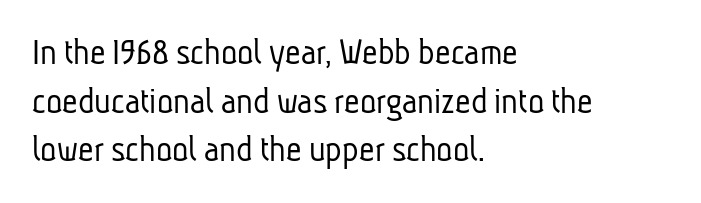
Q: Is the text bold? A: No.
Q: Is the typeface a serif or a sans-serif typeface? A: Sans-serif.
Q: Is the text underlined? A: No.
Q: How is the paragraph aligned? A: Left-aligned.
Q: Is the spacing between letters normal or unusually wide? A: Normal.
Q: Is the spacing between lines tight, normal or loose? A: Normal.
Q: Width (condensed, normal, or wide)? A: Condensed.
Q: Stroke contrast? A: Low.
Q: x-height? A: Medium.
Q: Monospaced? A: No.
